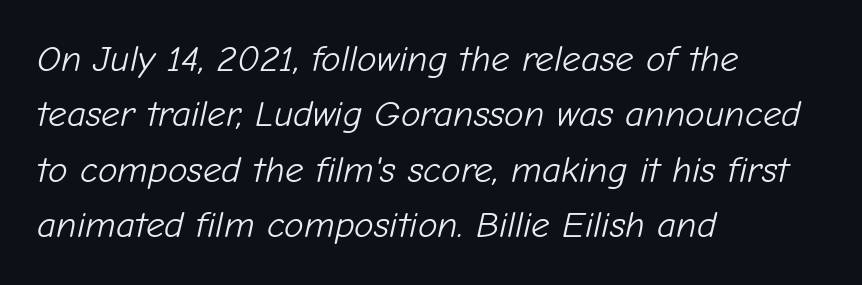
The image shows 37 px light type, italic (leaning right); set left-aligned, normal line spacing (1.5x), normal letter spacing, not underlined; low stroke contrast and a medium x-height.
